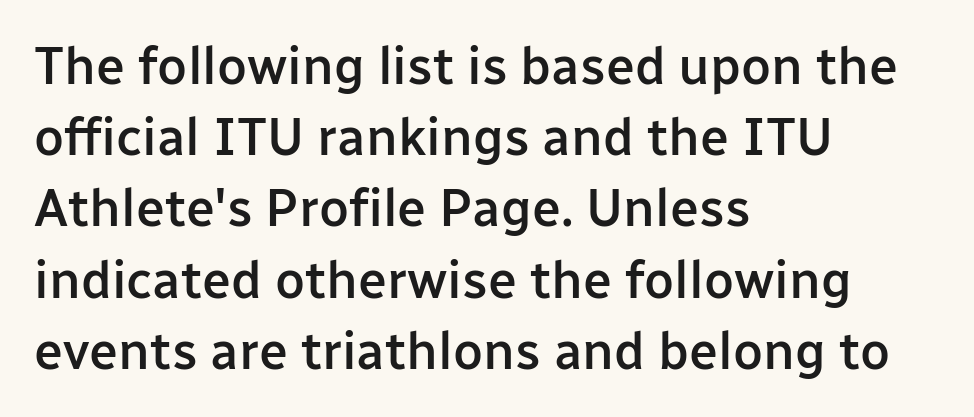
The image shows 52 px semibold sans-serif type, upright; set left-aligned, normal line spacing (1.37x), normal letter spacing, not underlined; low stroke contrast and a medium x-height.
